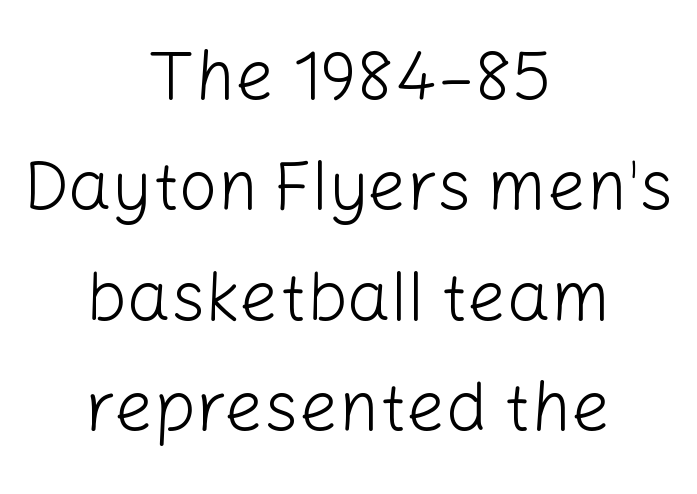
{"serif": "no", "italic": "no", "bold": "no", "weight": "light", "width": "normal", "stroke_contrast": "low", "x_height": "medium", "monospaced": "no", "underline": "no", "align": "center", "line_spacing": "normal", "line_spacing_ratio": 1.6, "letter_spacing": "normal", "letter_spacing_em": 0.0, "glyph_px": 69}
